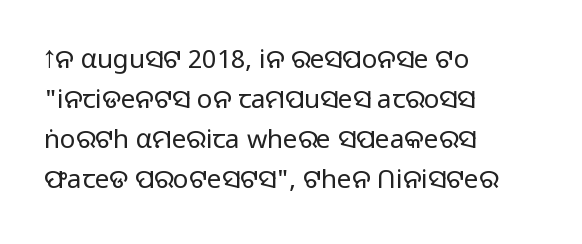
Descender tails drop into unmarked territory. Stroke mass is kept to a normal reading level or below. Default kerning and tracking; the words read as compact shapes. Teacher's note: observe the even left margin — that is flush-left alignment.
